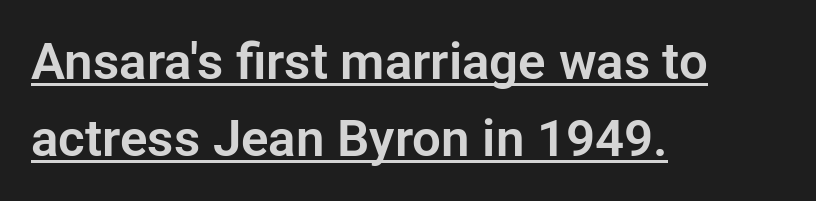
Q: Is the text italic (slanted)? A: No, it is upright.
Q: Is the typeface a serif or a sans-serif typeface? A: Sans-serif.
Q: Is the text underlined? A: Yes.
Q: How is the paragraph aligned? A: Left-aligned.
Q: Is the spacing between letters normal or unusually wide? A: Normal.
Q: Is the spacing between lines tight, normal or loose? A: Normal.
Q: Width (condensed, normal, or wide)? A: Normal.
Q: Stroke contrast? A: Low.
Q: x-height? A: Medium.
Q: Monospaced? A: No.
